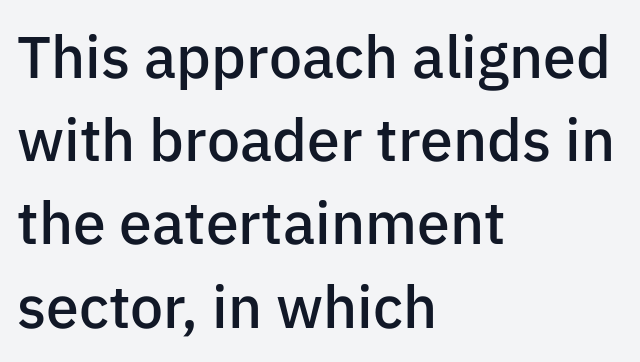
The image shows 59 px semibold sans-serif type, upright; set left-aligned, normal line spacing (1.41x), normal letter spacing, not underlined; low stroke contrast and a medium x-height.
